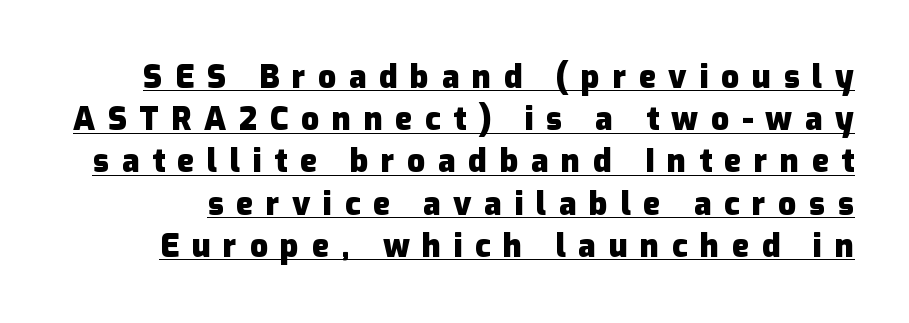
The leading is moderate, giving the passage an even texture. Think of a printed novel: that variable character pitch is what you see here. Is this a sans? Yes — the strokes have no serifs. Students, note that the glyphs here are deliberately spaced far apart. What weight is shown? A full bold with thick strokes. A typographer would call this underscored text.
